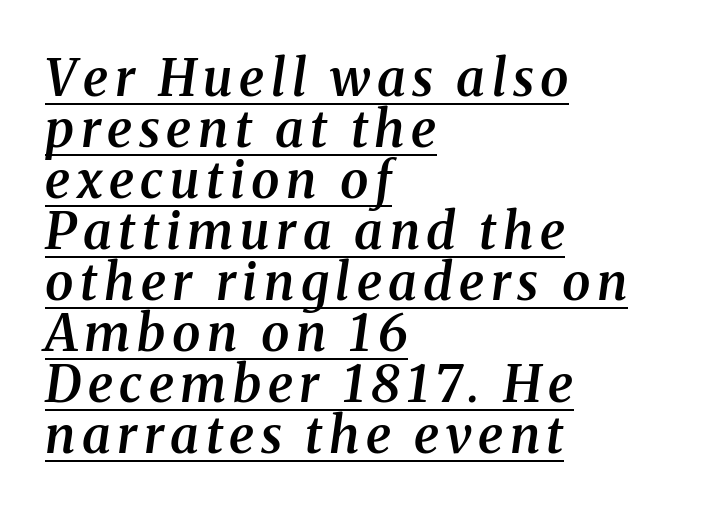
Q: Is the text bold? A: Semi-bold.
Q: Is the text italic (slanted)? A: Yes, it leans right by about 8 degrees.
Q: Is the typeface a serif or a sans-serif typeface? A: Serif.
Q: Is the text underlined? A: Yes.
Q: How is the paragraph aligned? A: Left-aligned.
Q: Is the spacing between lines tight, normal or loose? A: Tight.
Q: Width (condensed, normal, or wide)? A: Normal.
Q: Stroke contrast? A: Medium.
Q: x-height? A: Medium.
Q: Monospaced? A: No.
